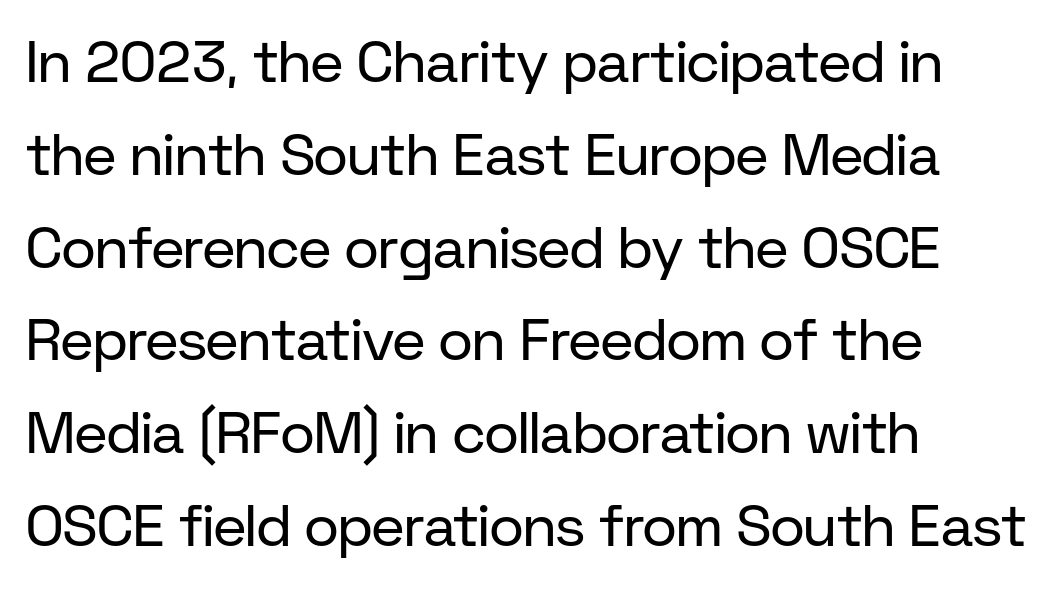
{"serif": "no", "italic": "no", "bold": "no", "weight": "regular", "width": "normal", "stroke_contrast": "low", "x_height": "medium", "monospaced": "no", "underline": "no", "align": "left", "line_spacing": "normal", "line_spacing_ratio": 1.6, "letter_spacing": "normal", "letter_spacing_em": 0.0, "glyph_px": 58}
